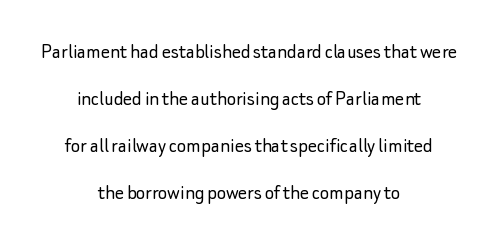
The lines are quadded center. The axis of the letterforms is exactly vertical. Is this a heavy cut? Hardly; it is regular or lighter. The baseline area is clear. You could fit nearly another row in the gap between these rows. In terms of letterspacing, this is plain default setting.
